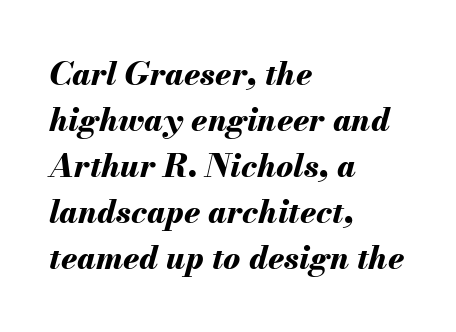
Q: Is the text bold? A: Yes.
Q: Is the text italic (slanted)? A: Yes, it leans right by about 13 degrees.
Q: Is the text underlined? A: No.
Q: How is the paragraph aligned? A: Left-aligned.
Q: Is the spacing between letters normal or unusually wide? A: Normal.
Q: Is the spacing between lines tight, normal or loose? A: Normal.
Q: Width (condensed, normal, or wide)? A: Normal.
Q: Stroke contrast? A: Medium.
Q: x-height? A: Small.
Q: Monospaced? A: No.
